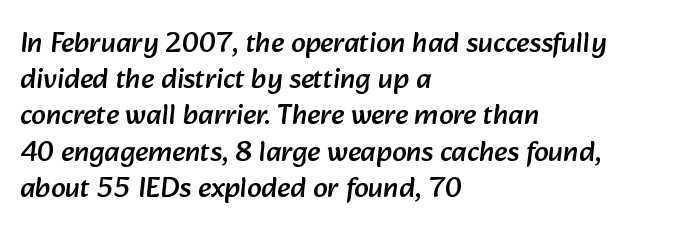
Leading: standard. The type family on display is of the sans-serif kind. Nothing unusual about the tracking: characters are spaced as the font intends. The passage is arranged the way most books set body copy — flush left. Check under the words: just untouched page.
